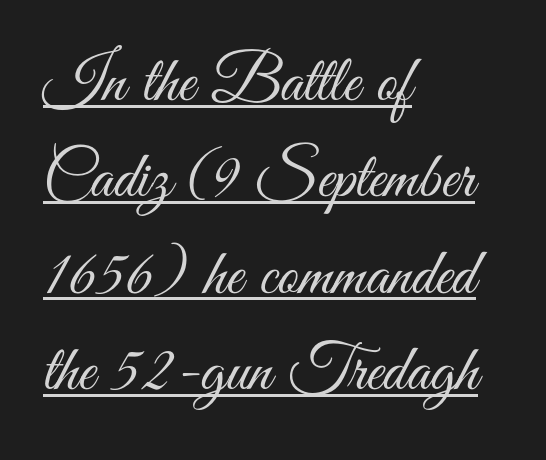
Think standard paragraph weight, or any step lighter than that. Font category for this specimen: sans-serif. The passage shown is underscored from start to finish.
